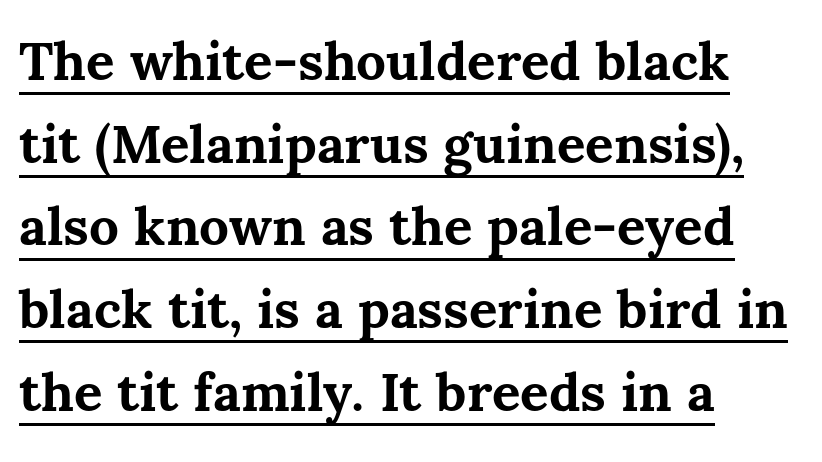
Q: Is the text bold? A: Yes.
Q: Is the text italic (slanted)? A: No, it is upright.
Q: Is the text underlined? A: Yes.
Q: How is the paragraph aligned? A: Left-aligned.
Q: Is the spacing between letters normal or unusually wide? A: Normal.
Q: Is the spacing between lines tight, normal or loose? A: Normal.
Q: Width (condensed, normal, or wide)? A: Normal.
Q: Stroke contrast? A: Medium.
Q: x-height? A: Medium.
Q: Monospaced? A: No.
